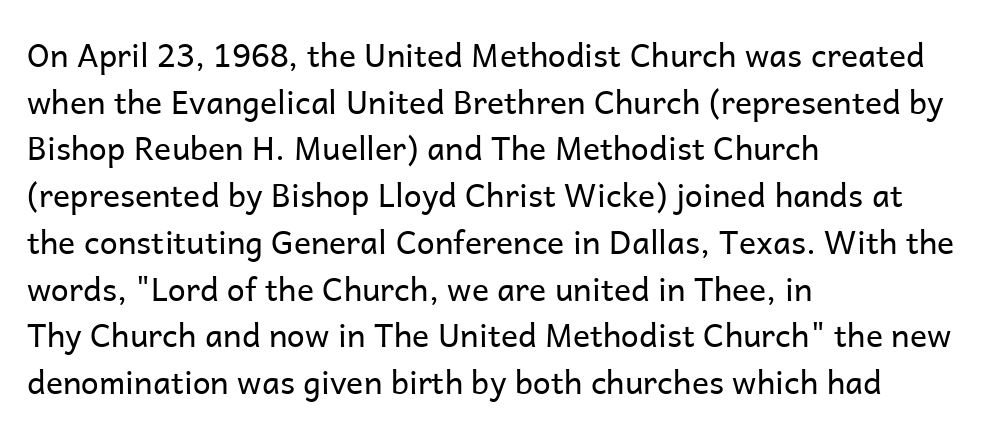
{"serif": "no", "italic": "no", "bold": "no", "weight": "regular", "width": "normal", "stroke_contrast": "low", "x_height": "medium", "monospaced": "no", "underline": "no", "align": "left", "line_spacing": "normal", "line_spacing_ratio": 1.46, "letter_spacing": "normal", "letter_spacing_em": 0.0, "glyph_px": 32}
